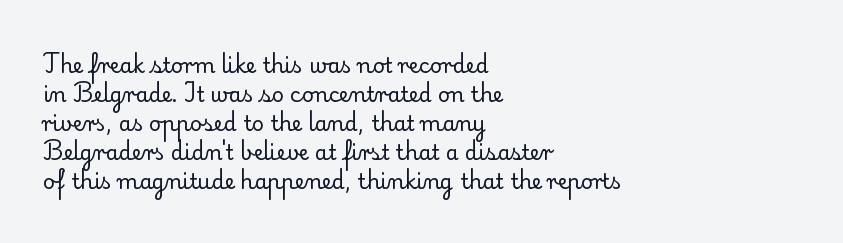
Letters rest on an invisible, unmarked baseline. Heaviness? Minimal to ordinary, like unemphasized prose. The rendering anchors every line to the left-hand side. The line-height multiplier appears to be the usual default.
